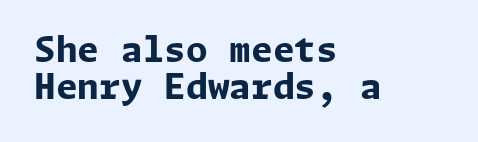
{"serif": "no", "italic": "no", "bold": "yes", "weight": "bold", "width": "normal", "stroke_contrast": "low", "x_height": "medium", "underline": "no", "align": "left", "line_spacing": "tight", "line_spacing_ratio": 1.06, "letter_spacing": "normal", "letter_spacing_em": 0.0, "glyph_px": 35}
